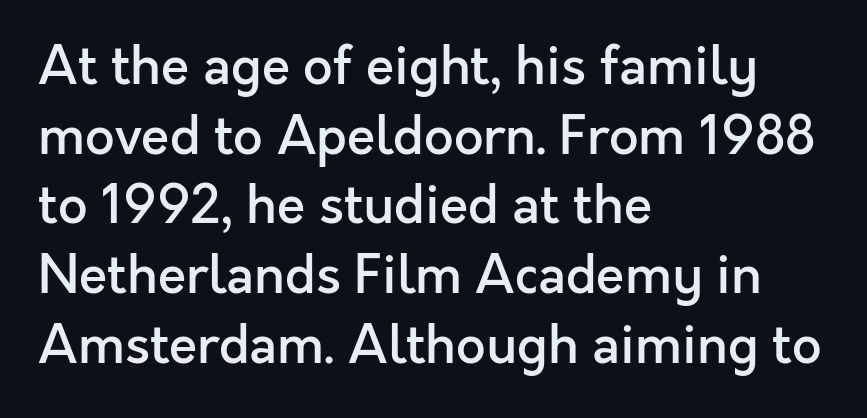
{"serif": "no", "italic": "no", "bold": "semi", "weight": "semibold", "width": "normal", "x_height": "medium", "monospaced": "no", "underline": "no", "align": "left", "line_spacing": "normal", "line_spacing_ratio": 1.34, "letter_spacing": "normal", "letter_spacing_em": 0.0, "glyph_px": 52}
